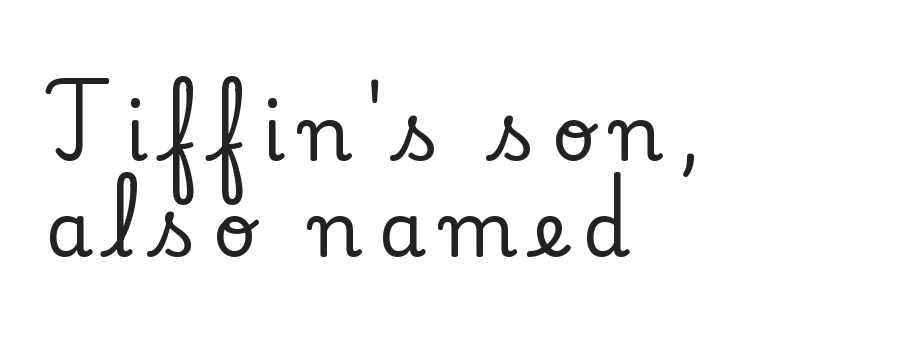
{"serif": "yes", "italic": "no", "width": "normal", "stroke_contrast": "low", "x_height": "small", "monospaced": "no", "underline": "no", "align": "left", "line_spacing": "normal", "line_spacing_ratio": 1.26, "letter_spacing": "wide", "letter_spacing_em": 0.21, "glyph_px": 76}
